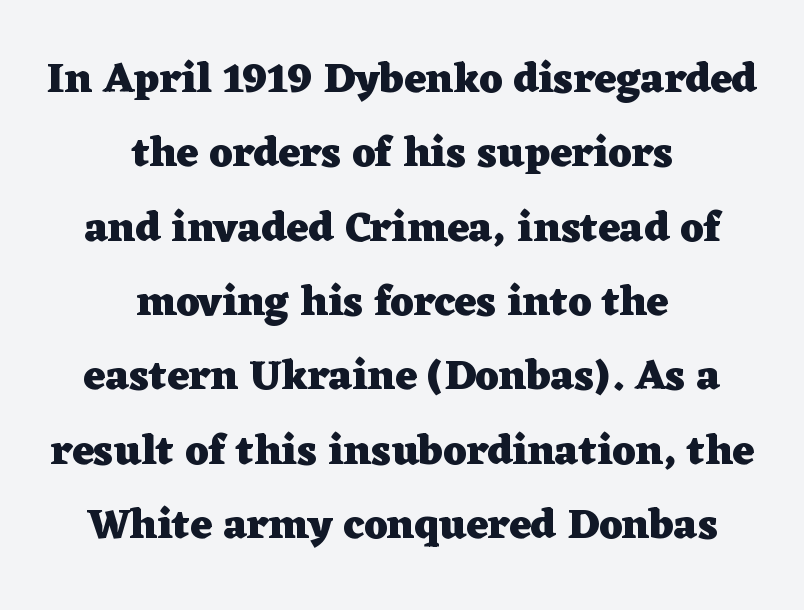
Does the weight exceed regular? Yes, all the way to bold. Is this a fixed-width face? No — the glyphs have proportional, varying widths. Yep, those are serifs on the letters. Clear beneath every line of the passage. A typesetter would mark this as roman, not italic. Look at the tracking — it's just the regular setting, nothing added.
